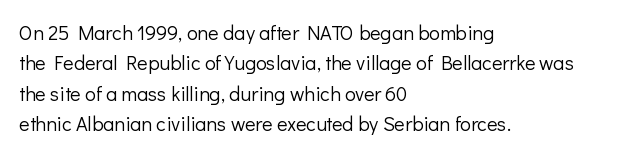
Q: Is the text bold? A: No.
Q: Is the text italic (slanted)? A: No, it is upright.
Q: Is the text underlined? A: No.
Q: How is the paragraph aligned? A: Left-aligned.
Q: Is the spacing between letters normal or unusually wide? A: Normal.
Q: Is the spacing between lines tight, normal or loose? A: Normal.
